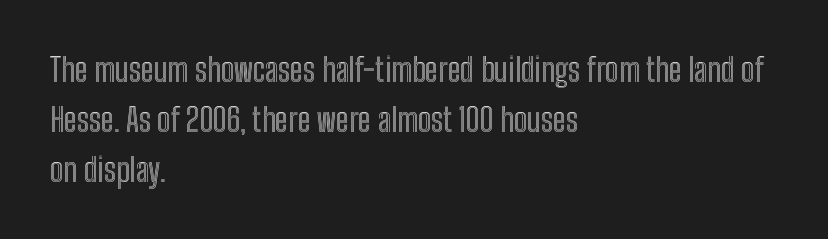
Q: Is the text italic (slanted)? A: No, it is upright.
Q: Is the text underlined? A: No.
Q: How is the paragraph aligned? A: Left-aligned.
Q: Is the spacing between letters normal or unusually wide? A: Normal.
Q: Is the spacing between lines tight, normal or loose? A: Normal.
Q: Width (condensed, normal, or wide)? A: Condensed.
Q: x-height? A: Medium.
Q: Monospaced? A: No.
